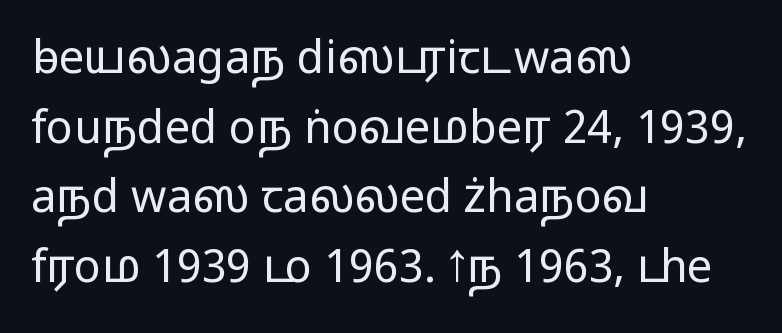
Is there much room between lines? A standard amount, neither cramped nor airy. Which margin do the lines hug? The left one — the right edge is uneven. Heaviness? Minimal to ordinary, like unemphasized prose. If you drew a line through each stem, it would be perfectly vertical. Grotesque or geometric, the face here clearly has no serifs.
